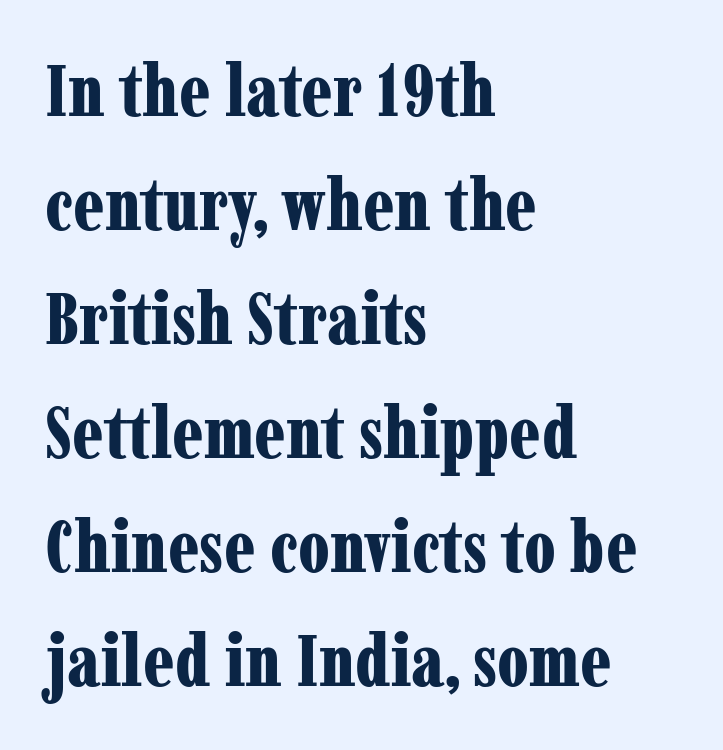
{"serif": "yes", "italic": "no", "bold": "yes", "weight": "bold", "width": "condensed", "stroke_contrast": "low", "x_height": "medium", "monospaced": "no", "underline": "no", "align": "left", "line_spacing": "normal", "line_spacing_ratio": 1.54, "letter_spacing": "normal", "letter_spacing_em": 0.0, "glyph_px": 74}
